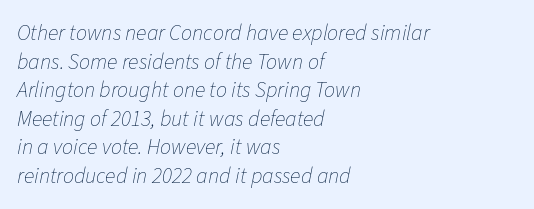
{"italic": "yes", "lean": "right", "slant_degrees": 11, "bold": "no", "underline": "no", "align": "left", "line_spacing": "normal", "line_spacing_ratio": 1.3, "letter_spacing": "normal", "letter_spacing_em": 0.0, "glyph_px": 22}
